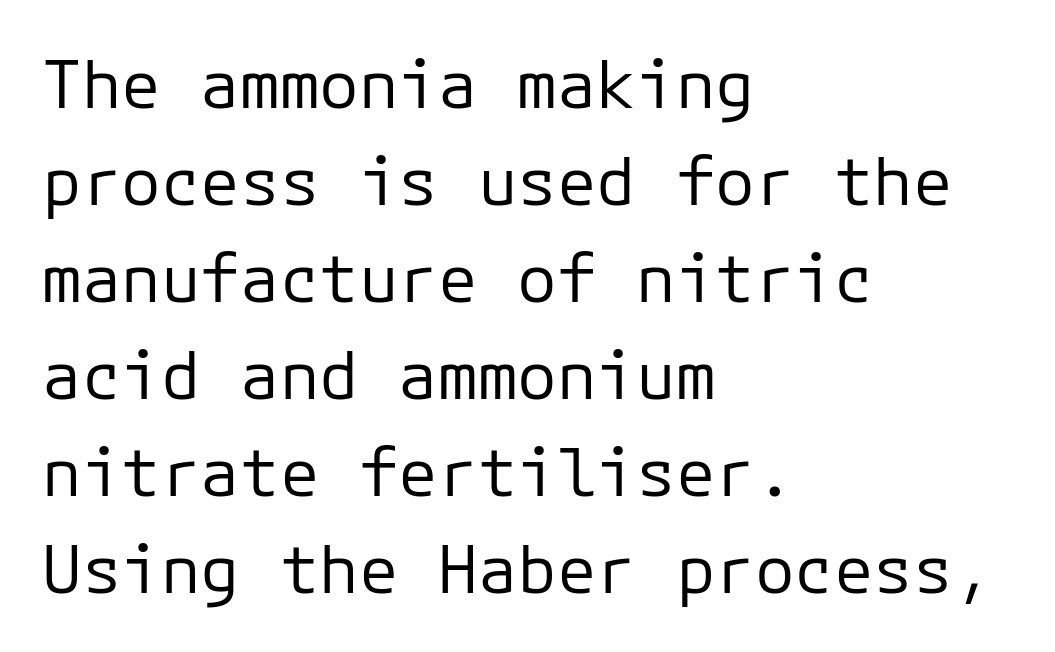
{"serif": "no", "italic": "no", "bold": "no", "weight": "regular", "width": "normal", "stroke_contrast": "low", "x_height": "medium", "underline": "no", "align": "left", "line_spacing": "normal", "line_spacing_ratio": 1.47, "letter_spacing": "normal", "letter_spacing_em": 0.0, "glyph_px": 66}
